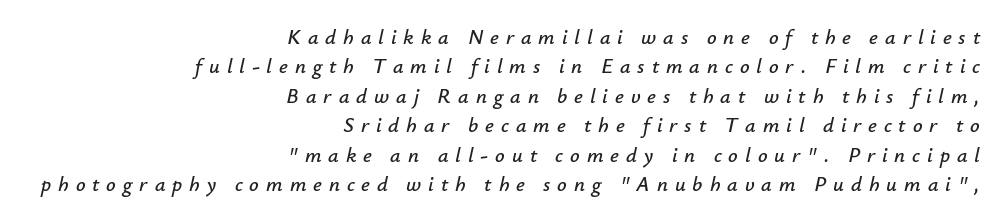
The image shows 21 px text type, italic (leaning right); set right-aligned, normal line spacing (1.4x), unusually wide letter spacing (+0.33 em), not underlined.
